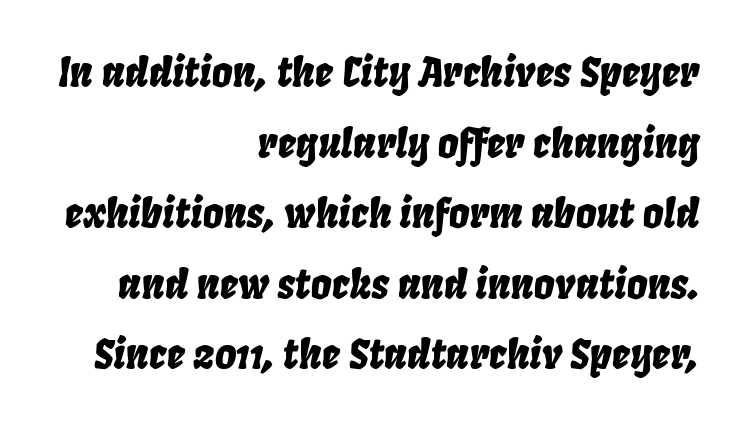
Q: Is the text italic (slanted)? A: Yes, it leans right by about 8 degrees.
Q: Is the text underlined? A: No.
Q: How is the paragraph aligned? A: Right-aligned.
Q: Is the spacing between letters normal or unusually wide? A: Normal.
Q: Width (condensed, normal, or wide)? A: Condensed.
Q: Stroke contrast? A: Low.
Q: x-height? A: Large.
Q: Monospaced? A: No.
